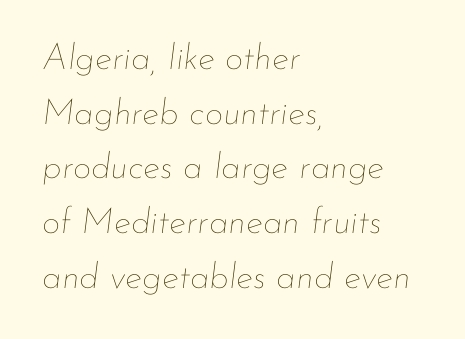
The typography opts for an oblique posture over an upright one. Summary of weight: not heavy and not bold. The letters advance in unequal steps, a hallmark of proportional type. Beneath every word, the page is bare.
